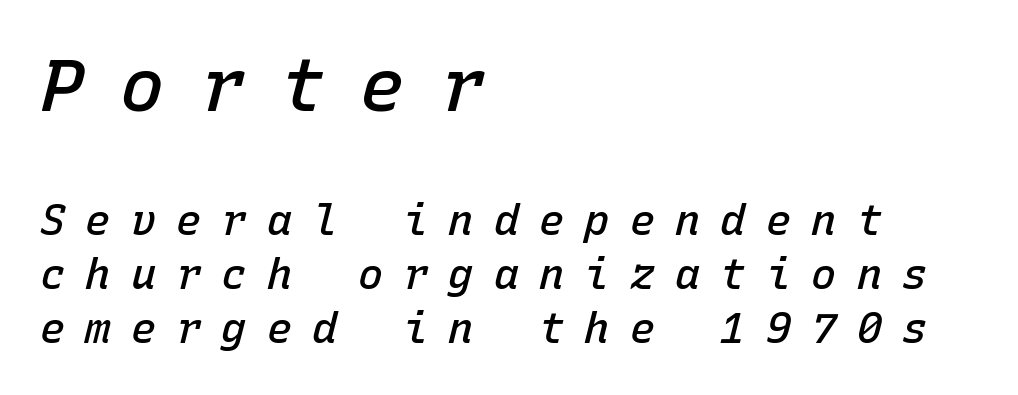
{"italic": "yes", "lean": "right", "slant_degrees": 15, "bold": "semi", "weight": "semibold", "width": "normal", "stroke_contrast": "low", "x_height": "medium", "monospaced": "yes", "underline": "no", "align": "left", "line_spacing": "normal", "line_spacing_ratio": 1.29, "letter_spacing": "wide", "letter_spacing_em": 0.48, "larger_block": "first", "size_ratio": 1.76, "glyph_px": 74}
